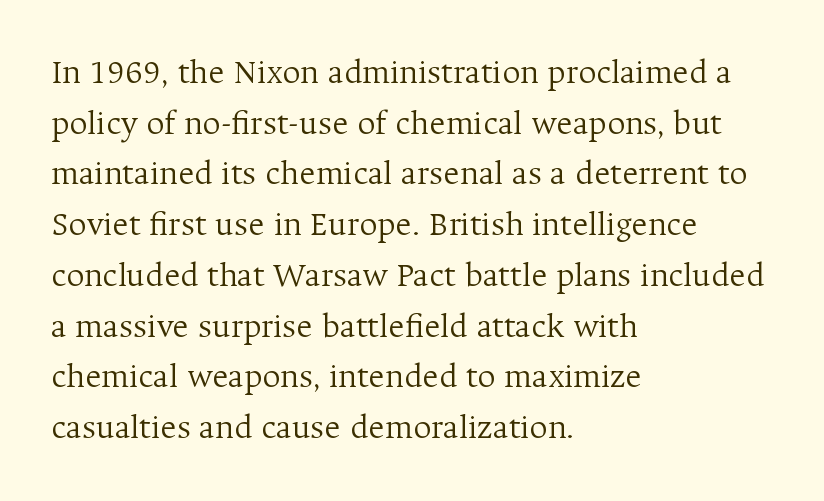
Q: Is the text bold? A: No.
Q: Is the text italic (slanted)? A: No, it is upright.
Q: Is the typeface a serif or a sans-serif typeface? A: Serif.
Q: Is the text underlined? A: No.
Q: How is the paragraph aligned? A: Left-aligned.
Q: Is the spacing between letters normal or unusually wide? A: Normal.
Q: Is the spacing between lines tight, normal or loose? A: Normal.
Q: Width (condensed, normal, or wide)? A: Normal.
Q: Stroke contrast? A: Medium.
Q: x-height? A: Medium.
Q: Monospaced? A: No.
